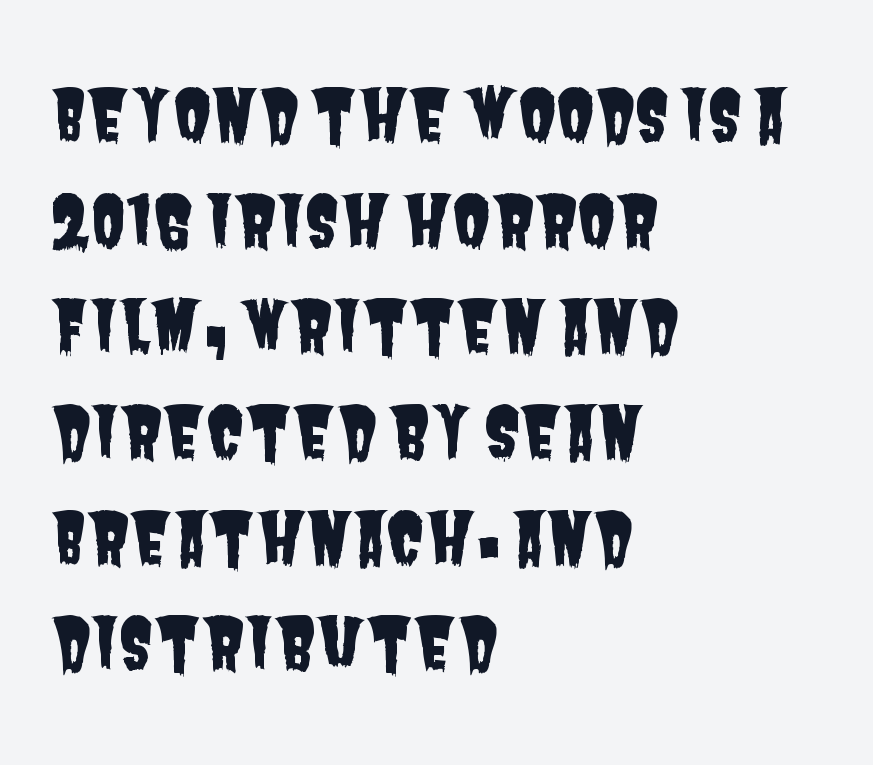
The image shows 70 px condensed sans-serif type; set left-aligned, normal line spacing (1.51x), normal letter spacing, not underlined; low stroke contrast and a large x-height.
